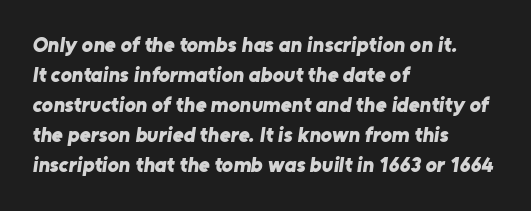
{"bold": "yes", "underline": "no", "align": "left", "line_spacing": "normal", "line_spacing_ratio": 1.43, "letter_spacing": "normal", "letter_spacing_em": 0.0, "glyph_px": 21}
